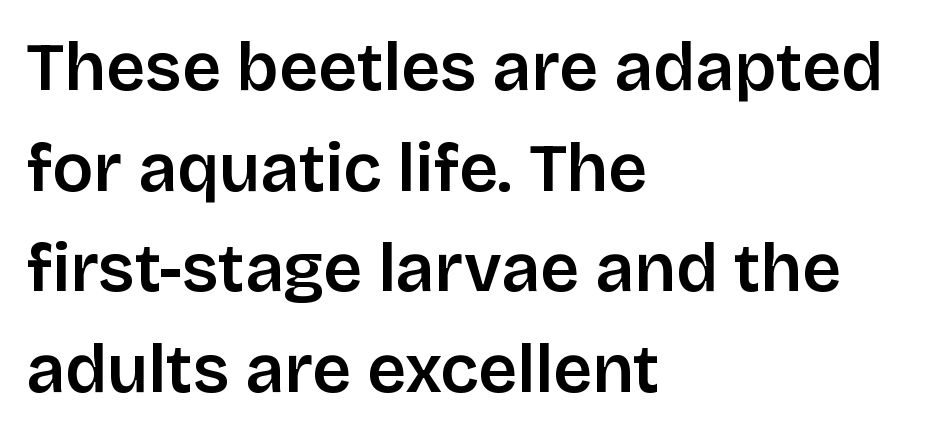
The image shows 68 px sans-serif type, upright; set left-aligned, normal line spacing (1.48x), normal letter spacing, not underlined; low stroke contrast and a large x-height.
